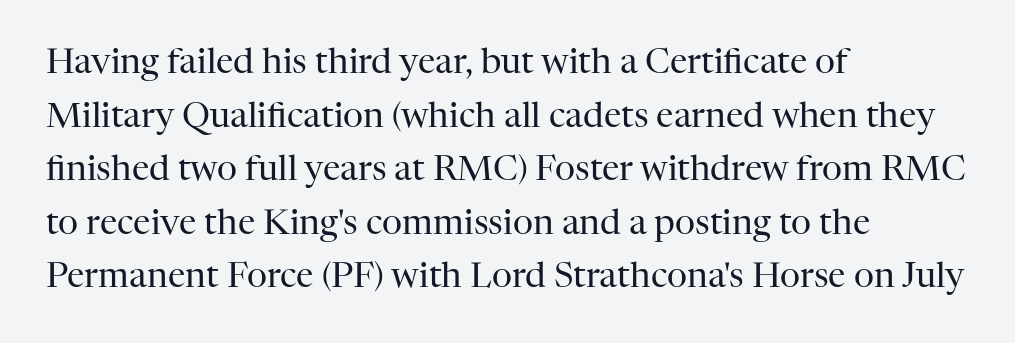
Short and long lines alike share a common starting point at left. No extra ink here — the face is not bold. The area under the type is left untouched. One glance says typical: line gaps are just what's usual. Words appear dense and cohesive because spacing is normal. Check where the strokes stop: tiny serifs finish them off.
